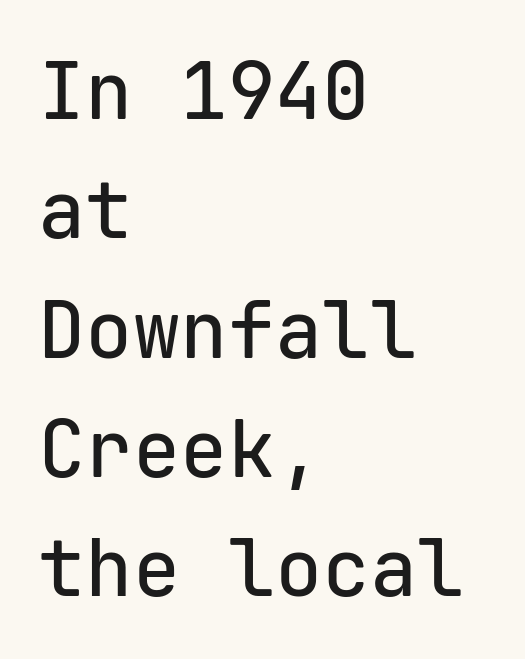
Q: Is the text italic (slanted)? A: No, it is upright.
Q: Is the typeface a serif or a sans-serif typeface? A: Sans-serif.
Q: Is the text underlined? A: No.
Q: How is the paragraph aligned? A: Left-aligned.
Q: Is the spacing between letters normal or unusually wide? A: Normal.
Q: Is the spacing between lines tight, normal or loose? A: Normal.
Q: Width (condensed, normal, or wide)? A: Normal.
Q: Stroke contrast? A: Low.
Q: x-height? A: Medium.
Q: Monospaced? A: Yes.
